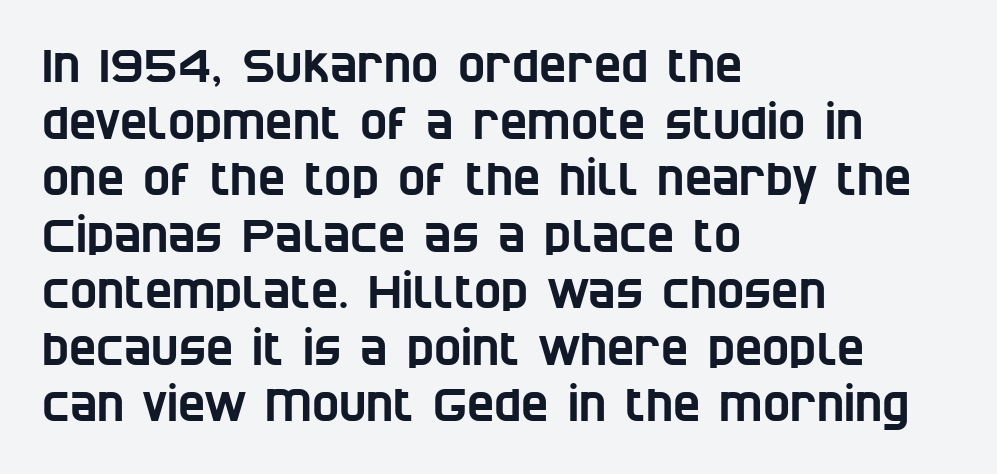
{"serif": "no", "width": "condensed", "stroke_contrast": "low", "x_height": "large", "monospaced": "no", "underline": "no", "align": "left", "line_spacing_ratio": 1.23, "letter_spacing": "normal", "letter_spacing_em": 0.0, "glyph_px": 46}
